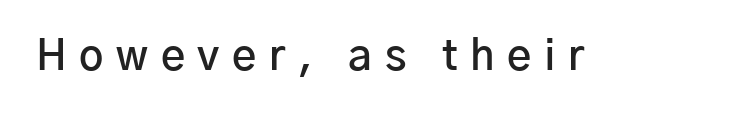
The image shows 42 px semibold sans-serif type, upright; set unusually wide letter spacing (+0.3 em), not underlined; low stroke contrast and a medium x-height.
